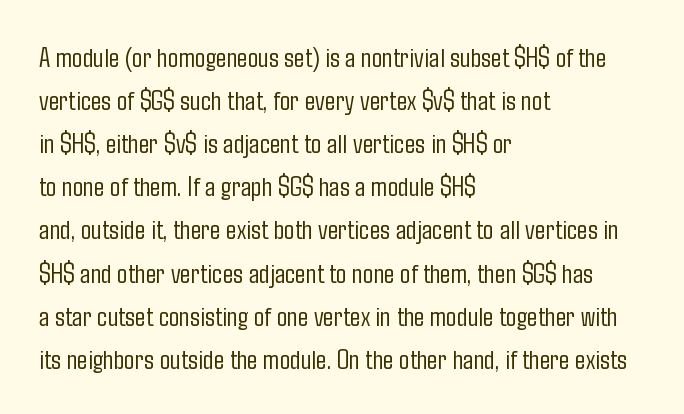
{"serif": "no", "italic": "no", "bold": "no", "weight": "light", "width": "condensed", "stroke_contrast": "low", "x_height": "medium", "monospaced": "no", "underline": "no", "align": "left", "line_spacing": "normal", "line_spacing_ratio": 1.54, "letter_spacing": "normal", "letter_spacing_em": 0.0, "glyph_px": 28}
